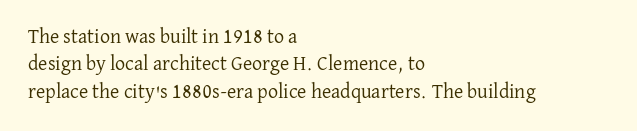
Caption: standard tracking, unaltered. Alignment: flush left. Line spacing here is normal. Weight: not bold — regular or lighter.
